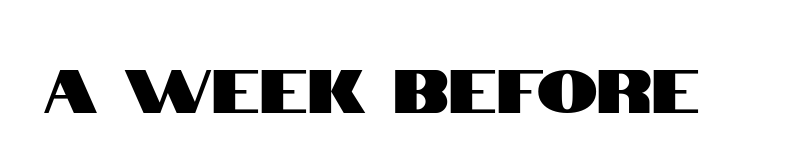
{"serif": "no", "italic": "no", "width": "condensed", "stroke_contrast": "high", "x_height": "large", "monospaced": "no", "underline": "no", "letter_spacing": "normal", "letter_spacing_em": 0.0, "glyph_px": 61}
